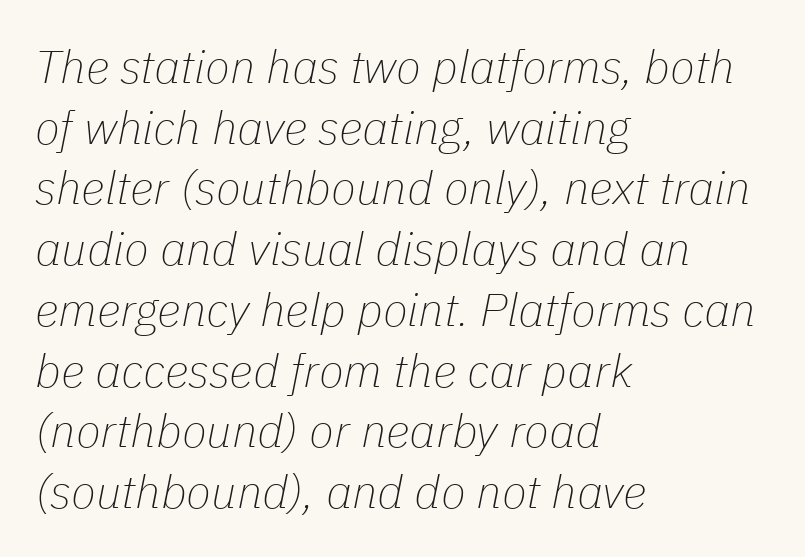
The image shows 46 px thin type, italic (leaning right); set left-aligned, normal line spacing (1.32x), normal letter spacing, not underlined; low stroke contrast and a medium x-height.
